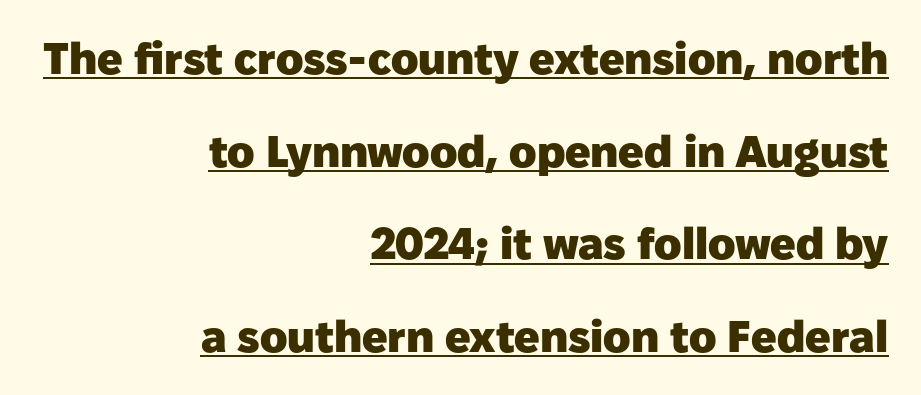
This sample uses a sans-serif face. Does the weight exceed regular? Yes, all the way to bold. The typesetter has applied underlining to the passage shown. Character widths vary here, with narrow letters taking less room than wide ones. The specimen reads as upright at a glance. Teacher's note: observe the even right margin — that is flush-right alignment.
